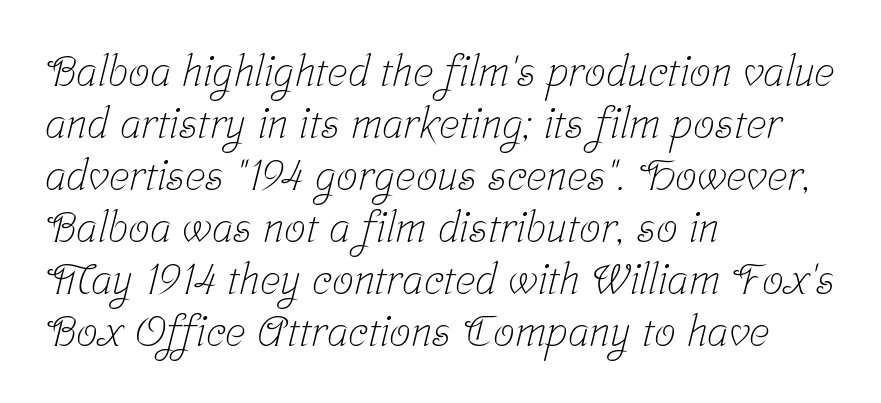
The image shows 43 px light, condensed serif type; set left-aligned, line spacing 1.21x, normal letter spacing, not underlined; low stroke contrast and a medium x-height.
